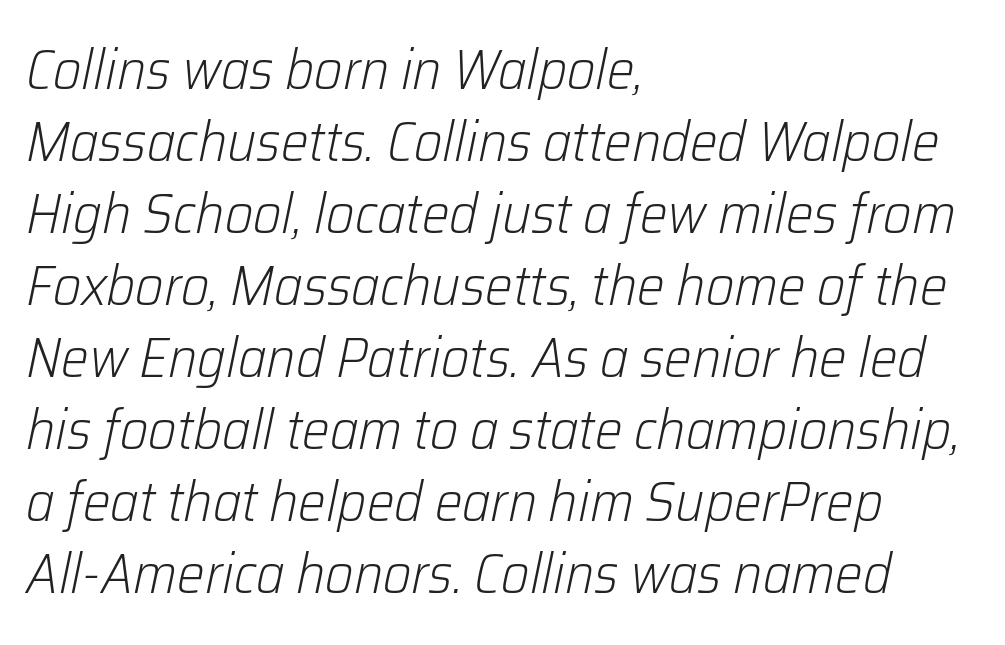
{"italic": "yes", "lean": "right", "slant_degrees": 12, "bold": "no", "weight": "light", "width": "normal", "stroke_contrast": "low", "x_height": "medium", "monospaced": "no", "underline": "no", "align": "left", "line_spacing": "normal", "line_spacing_ratio": 1.31, "letter_spacing": "normal", "letter_spacing_em": 0.0, "glyph_px": 55}
